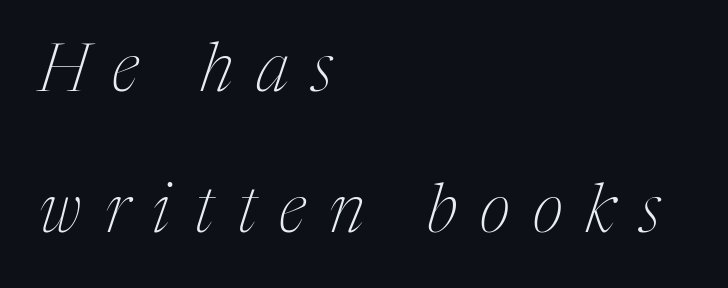
The image shows 67 px thin, condensed serif type, italic (leaning right); set left-aligned, loose line spacing (2.11x), unusually wide letter spacing (+0.35 em), not underlined; medium stroke contrast and a medium x-height.
